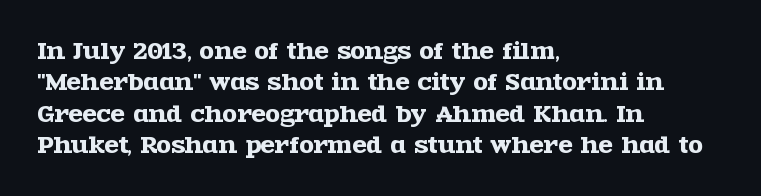
Q: Is the text italic (slanted)? A: No, it is upright.
Q: Is the text underlined? A: No.
Q: How is the paragraph aligned? A: Left-aligned.
Q: Is the spacing between letters normal or unusually wide? A: Normal.
Q: Is the spacing between lines tight, normal or loose? A: Normal.
